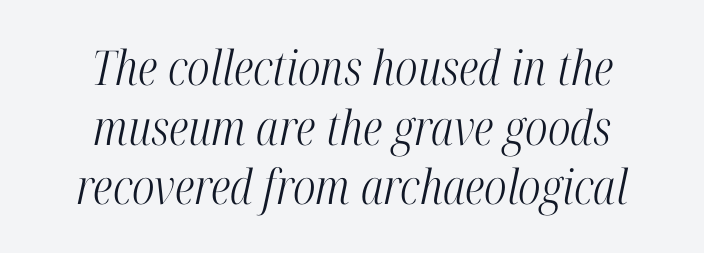
The image shows 48 px light, condensed serif type, italic (leaning right); set centered, line spacing 1.24x, normal letter spacing, not underlined; high stroke contrast and a medium x-height.
